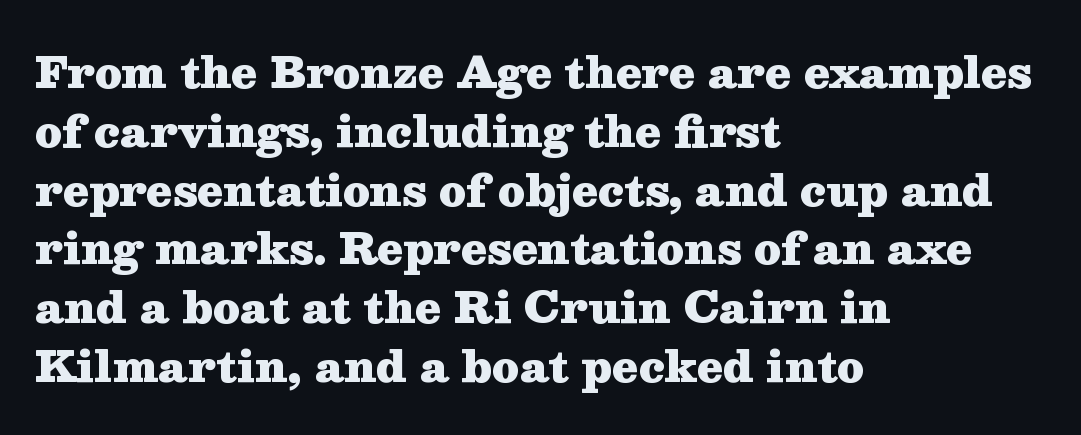
Q: Is the text bold? A: Yes.
Q: Is the text italic (slanted)? A: No, it is upright.
Q: Is the typeface a serif or a sans-serif typeface? A: Serif.
Q: Is the text underlined? A: No.
Q: How is the paragraph aligned? A: Left-aligned.
Q: Is the spacing between letters normal or unusually wide? A: Normal.
Q: Is the spacing between lines tight, normal or loose? A: Normal.
Q: Width (condensed, normal, or wide)? A: Wide.
Q: Stroke contrast? A: Medium.
Q: x-height? A: Medium.
Q: Monospaced? A: No.
